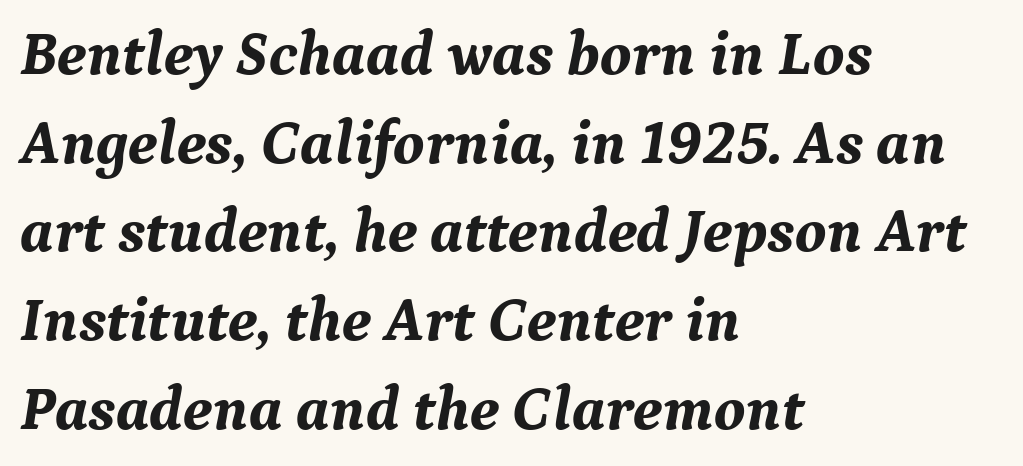
{"serif": "yes", "italic": "yes", "lean": "right", "slant_degrees": 9, "bold": "yes", "weight": "bold", "width": "normal", "stroke_contrast": "medium", "x_height": "medium", "monospaced": "no", "underline": "no", "align": "left", "line_spacing": "normal", "line_spacing_ratio": 1.43, "letter_spacing": "normal", "letter_spacing_em": 0.0, "glyph_px": 62}
